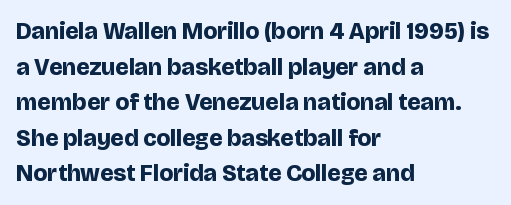
{"italic": "no", "bold": "yes", "underline": "no", "align": "left", "line_spacing": "normal", "line_spacing_ratio": 1.48, "letter_spacing": "normal", "letter_spacing_em": 0.0, "glyph_px": 24}
